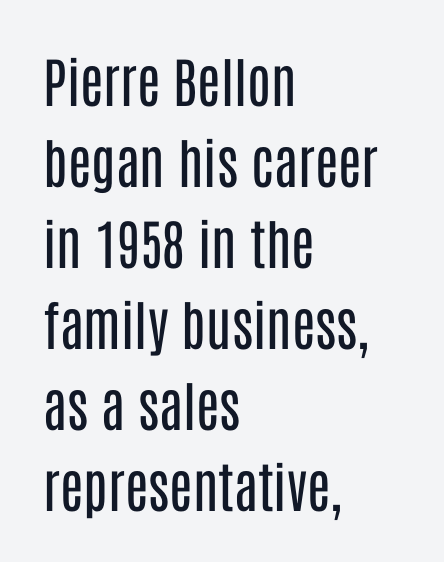
Inter-character spacing is left at the font's built-in metrics. What kind of face is this? One without serifs — a sans. The lines are quadded left. Spacing verdict: proportional, widths tailored to each character. Bare-footed words on every line.
